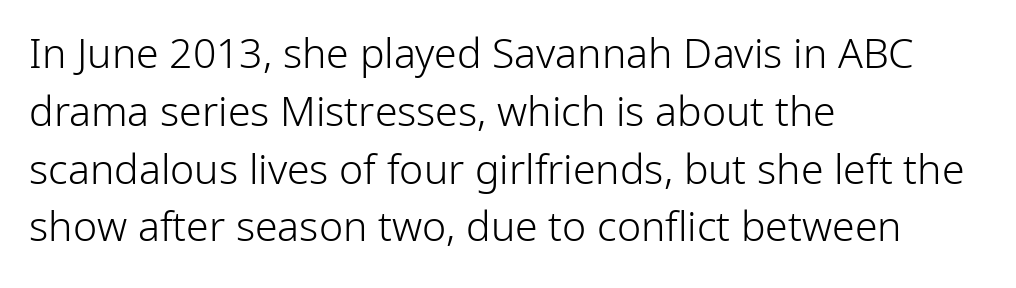
The rendering uses natural spacing where letterforms have individual widths. Weight: in the light-to-regular range. The text was rendered using a sans face with plain stroke endings. Compared with typical body copy, the letter spacing here is the same. Short and long lines alike share a common starting point at left. Type without underlining.
